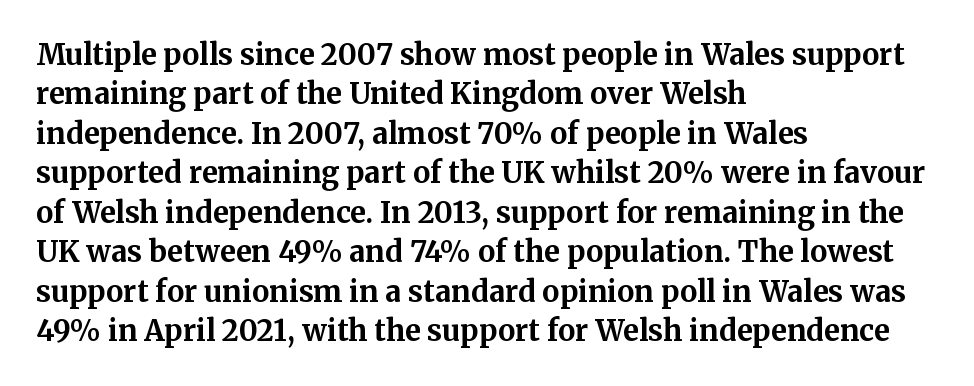
The image shows 29 px bold serif type, upright; set left-aligned, normal line spacing (1.36x), normal letter spacing, not underlined; medium stroke contrast and a medium x-height.
